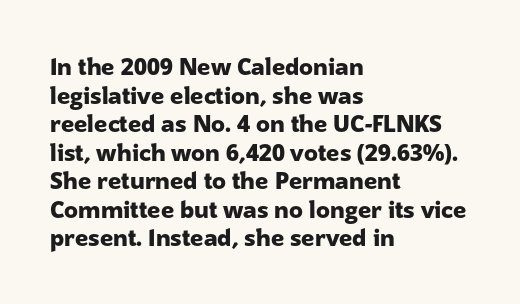
The image shows 23 px bold type, upright; set left-aligned, line spacing 1.24x, normal letter spacing, not underlined.
